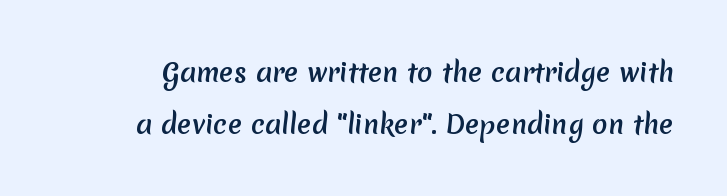
{"underline": "no", "line_spacing": "loose", "line_spacing_ratio": 1.99, "letter_spacing": "normal", "letter_spacing_em": 0.0, "glyph_px": 26}
